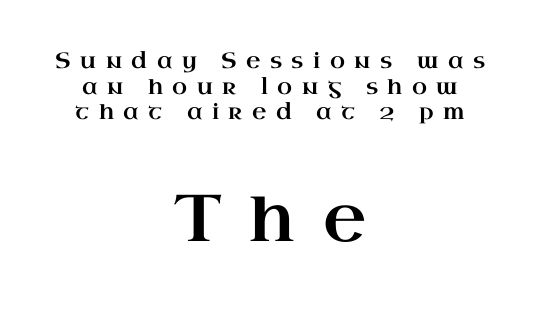
Has an underline been added? It has not. The later block is typeset at a bigger size than the earlier block. These lines are composed in type with serifs. Students, note that the glyphs here are deliberately spaced far apart. Which margin do the lines hug? Neither — every line sits in the middle.
